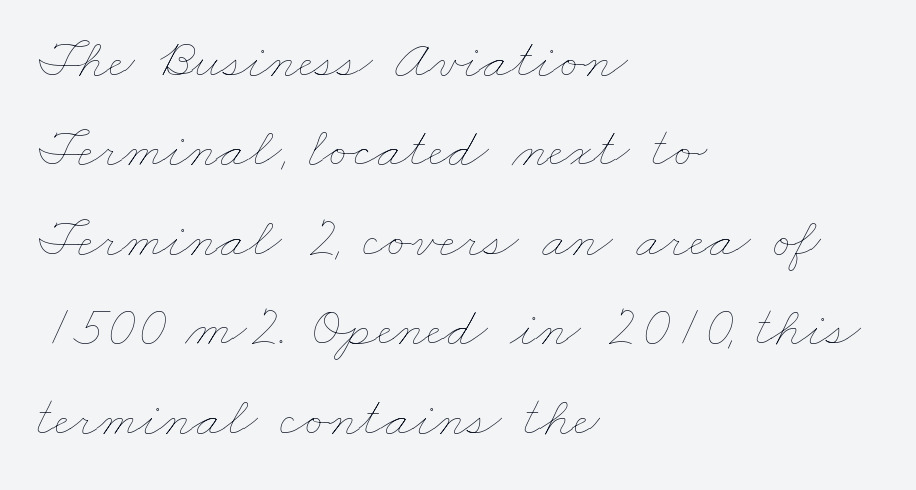
Q: Is the text bold? A: No.
Q: Is the text underlined? A: No.
Q: How is the paragraph aligned? A: Left-aligned.
Q: Is the spacing between letters normal or unusually wide? A: Normal.
Q: Is the spacing between lines tight, normal or loose? A: Normal.
Q: Width (condensed, normal, or wide)? A: Wide.
Q: Stroke contrast? A: Low.
Q: x-height? A: Small.
Q: Monospaced? A: No.
